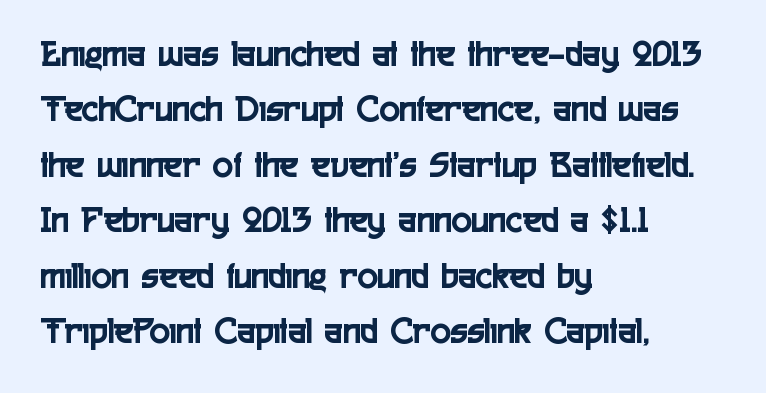
The image shows 38 px condensed sans-serif type, upright; set left-aligned, normal line spacing (1.46x), normal letter spacing, not underlined; a medium x-height.
